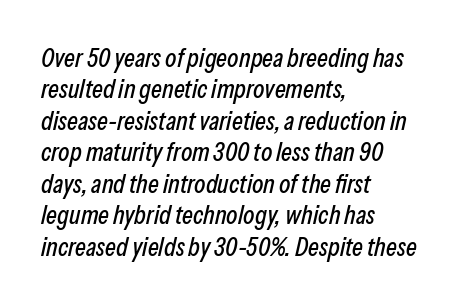
Q: Is the text italic (slanted)? A: Yes, it leans right by about 13 degrees.
Q: Is the text underlined? A: No.
Q: How is the paragraph aligned? A: Left-aligned.
Q: Is the spacing between letters normal or unusually wide? A: Normal.
